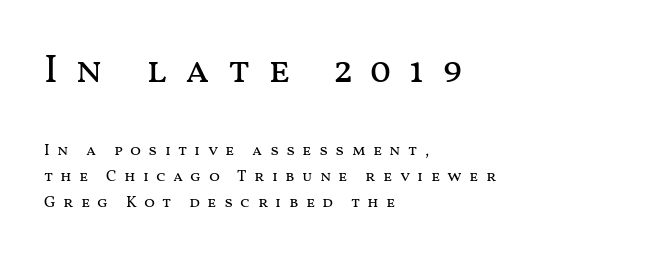
Looks like regular typesetting: each glyph gets only the width it needs. Interline gaps are of average width in this sample. Italic? Not at all — the glyphs are vertical. The letterforms stand isolated, each surrounded by extra space. A bare baseline throughout the passage.
